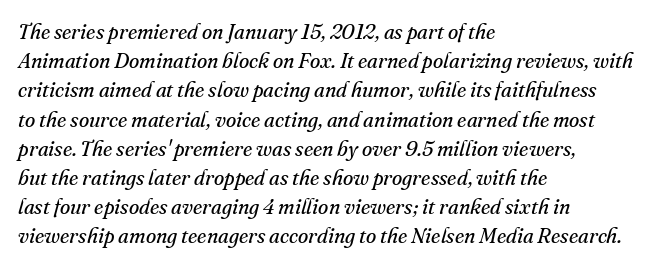
The image shows 21 px text type, italic (leaning right); set left-aligned, normal line spacing (1.39x), normal letter spacing, not underlined.
